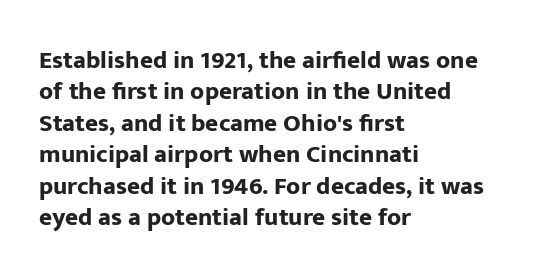
Q: Is the text bold? A: Yes.
Q: Is the text italic (slanted)? A: No, it is upright.
Q: Is the text underlined? A: No.
Q: How is the paragraph aligned? A: Left-aligned.
Q: Is the spacing between letters normal or unusually wide? A: Normal.
Q: Is the spacing between lines tight, normal or loose? A: Normal.
